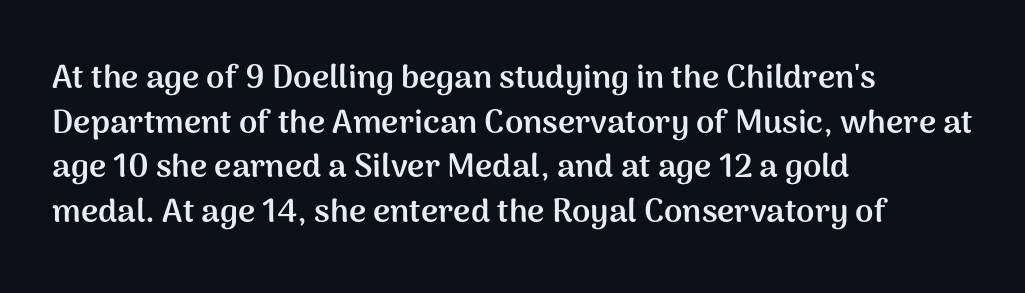
Q: Is the text bold? A: Yes.
Q: Is the text italic (slanted)? A: No, it is upright.
Q: Is the typeface a serif or a sans-serif typeface? A: Sans-serif.
Q: Is the text underlined? A: No.
Q: How is the paragraph aligned? A: Left-aligned.
Q: Is the spacing between letters normal or unusually wide? A: Normal.
Q: Is the spacing between lines tight, normal or loose? A: Normal.
Q: Width (condensed, normal, or wide)? A: Normal.
Q: Stroke contrast? A: Medium.
Q: x-height? A: Medium.
Q: Monospaced? A: No.
